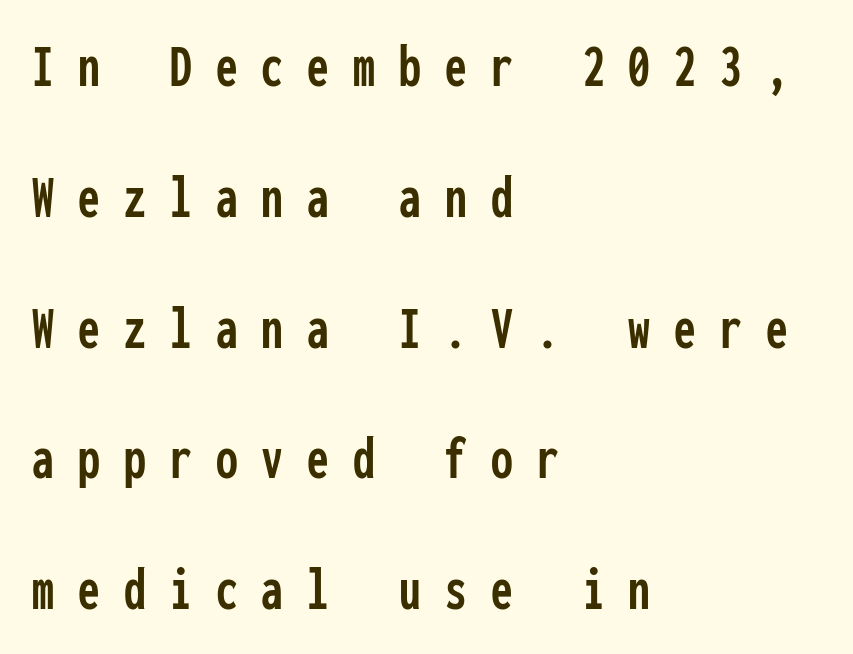
The image shows 62 px condensed sans-serif type, upright, monospaced; set left-aligned, loose line spacing (2.11x), unusually wide letter spacing (+0.39 em), not underlined; low stroke contrast and a medium x-height.
